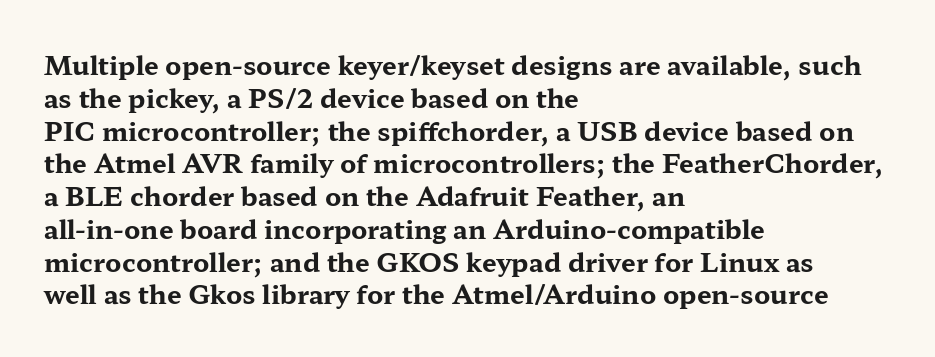
{"italic": "no", "bold": "yes", "underline": "no", "align": "left", "line_spacing": "normal", "line_spacing_ratio": 1.26, "letter_spacing": "normal", "letter_spacing_em": 0.0, "glyph_px": 26}
